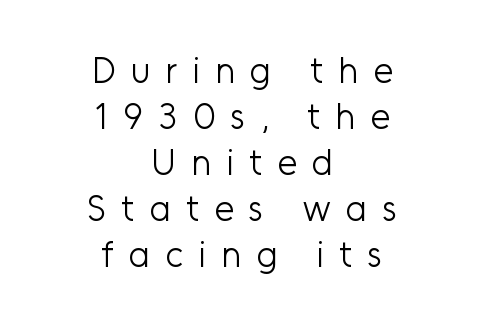
The image shows 36 px light sans-serif type, upright; set centered, normal line spacing (1.28x), unusually wide letter spacing (+0.41 em), not underlined; low stroke contrast and a medium x-height.
